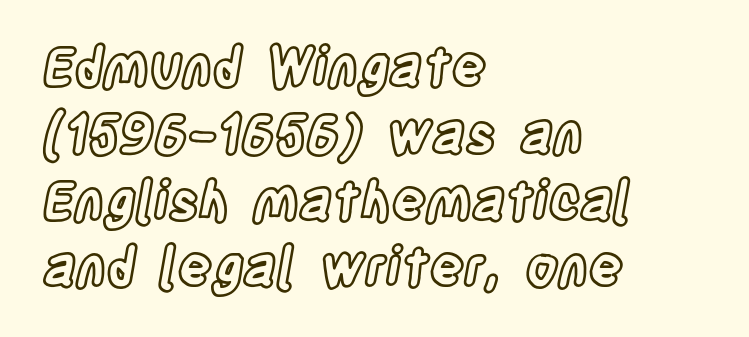
{"width": "condensed", "x_height": "large", "monospaced": "no", "underline": "no", "align": "left", "line_spacing": "normal", "line_spacing_ratio": 1.26, "letter_spacing": "normal", "letter_spacing_em": 0.0, "glyph_px": 53}
